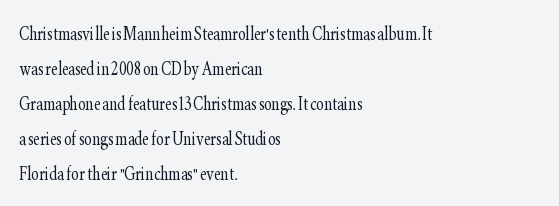
Weight: not bold — regular or lighter. The typesetter chose a ragged-right arrangement here. Each new line begins a customary step beneath the previous one. You could call the tracking neutral — neither tight nor loose. Only glyphs here, with clear space below each row. You can tell it's not italic because the verticals are truly vertical.
